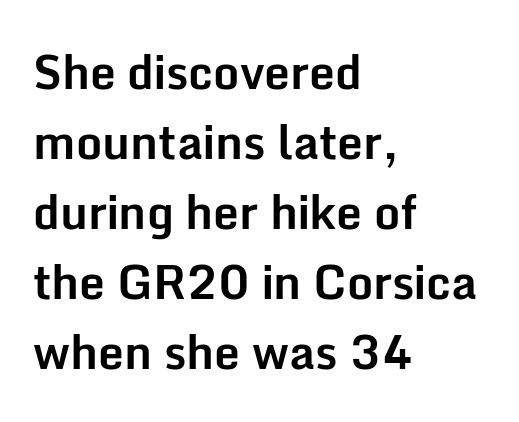
Words appear dense and cohesive because spacing is normal. Plain, unruled lines of type. Alignment: flush left. Heft: maximum for text — a bold. The block of text has a typical density, with ordinary space between rows. Think of a printed novel: that variable character pitch is what you see here.
